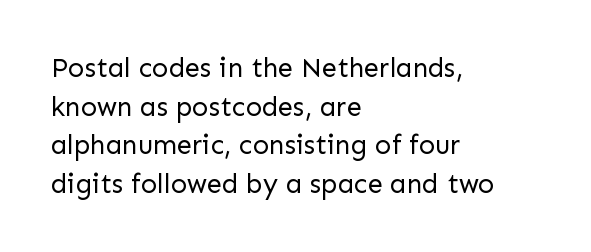
The image shows 27 px text type, upright; set left-aligned, normal line spacing (1.43x), normal letter spacing, not underlined.
